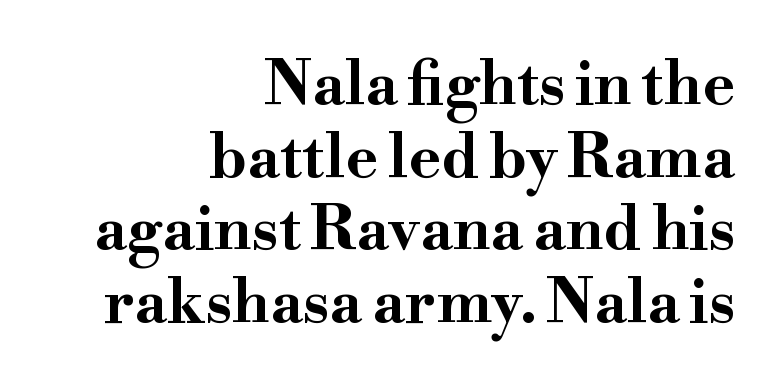
The image shows 61 px bold, wide serif type, upright; set right-aligned, line spacing 1.19x, normal letter spacing, not underlined; high stroke contrast and a small x-height.
